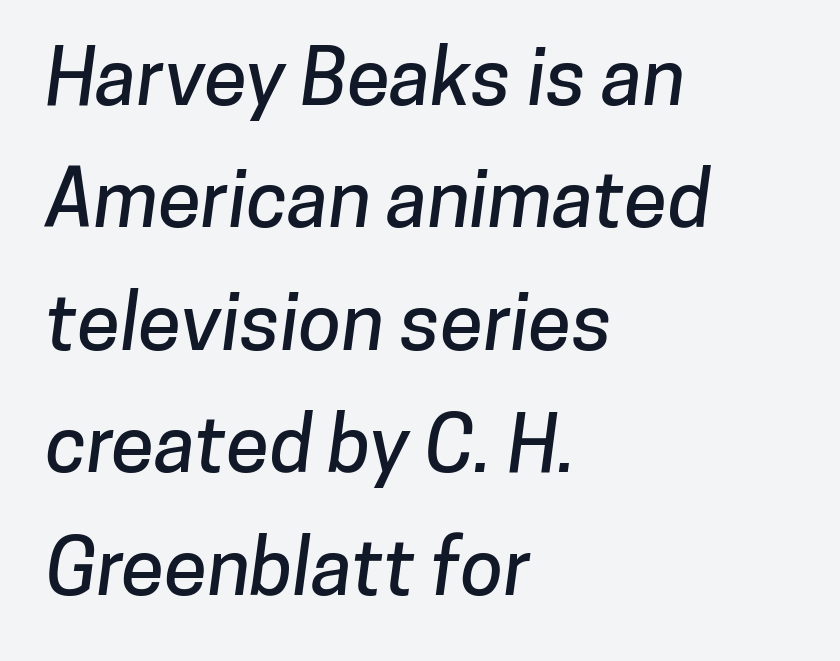
The image shows 78 px sans-serif type; set left-aligned, normal line spacing (1.57x), normal letter spacing, not underlined; low stroke contrast and a medium x-height.
